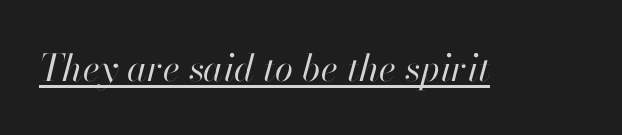
The image shows 37 px regular-weight type, italic (leaning right); set normal letter spacing, underlined; high stroke contrast and a small x-height.
